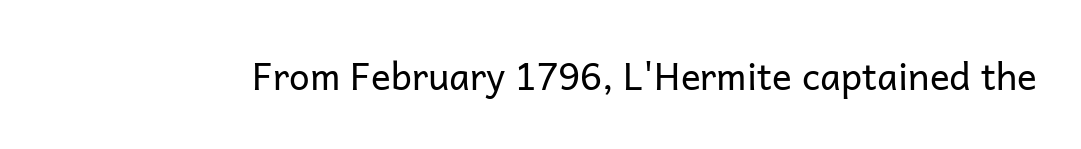
Weight: not bold — regular or lighter. Here the designer chose a conventional face with non-uniform glyph widths. The passage shown is typeset with a sans-serif family. The glyphs are unaccompanied by any horizontal stroke below them. The typography opts for an upright posture over an oblique one. Honestly, the letter spacing is just normal — you wouldn't notice it.
